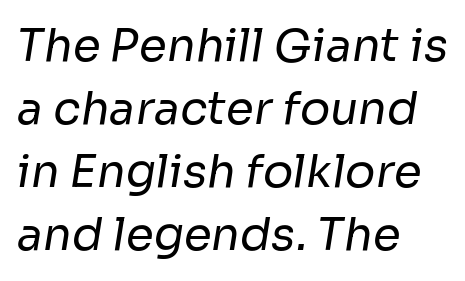
Q: Is the text bold? A: No.
Q: Is the typeface a serif or a sans-serif typeface? A: Sans-serif.
Q: Is the text underlined? A: No.
Q: How is the paragraph aligned? A: Left-aligned.
Q: Is the spacing between letters normal or unusually wide? A: Normal.
Q: Is the spacing between lines tight, normal or loose? A: Normal.
Q: Width (condensed, normal, or wide)? A: Normal.
Q: Stroke contrast? A: Low.
Q: x-height? A: Medium.
Q: Monospaced? A: No.
